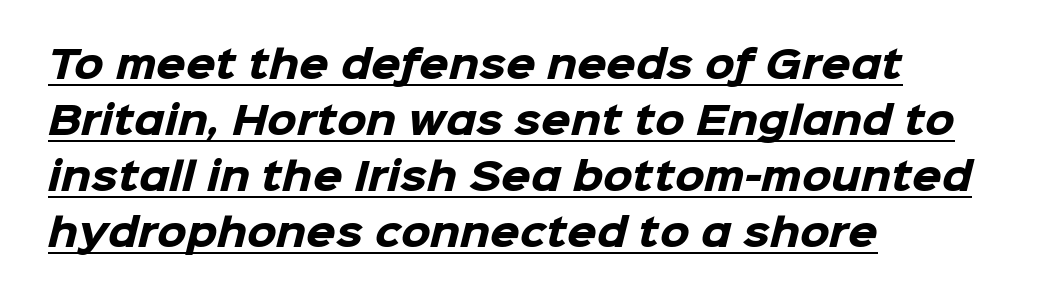
The image shows 38 px heavy sans-serif type; set left-aligned, normal line spacing (1.47x), normal letter spacing, underlined; low stroke contrast and a medium x-height.
